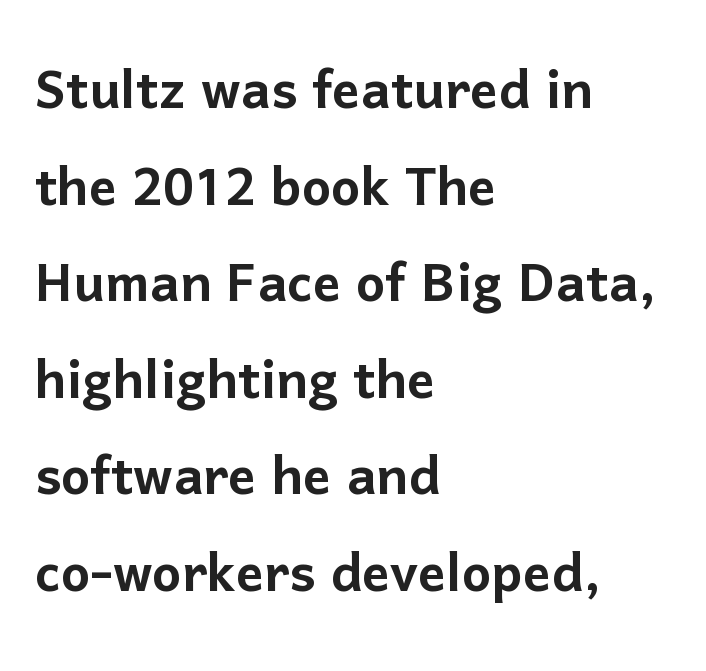
Q: Is the text italic (slanted)? A: No, it is upright.
Q: Is the typeface a serif or a sans-serif typeface? A: Sans-serif.
Q: Is the text underlined? A: No.
Q: How is the paragraph aligned? A: Left-aligned.
Q: Is the spacing between letters normal or unusually wide? A: Normal.
Q: Is the spacing between lines tight, normal or loose? A: Normal.
Q: Width (condensed, normal, or wide)? A: Normal.
Q: Stroke contrast? A: Low.
Q: x-height? A: Medium.
Q: Monospaced? A: No.
